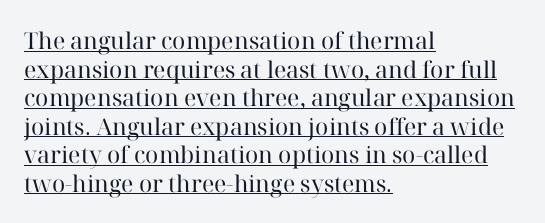
Q: Is the text bold? A: No.
Q: Is the text italic (slanted)? A: No, it is upright.
Q: Is the text underlined? A: Yes.
Q: How is the paragraph aligned? A: Left-aligned.
Q: Is the spacing between letters normal or unusually wide? A: Normal.
